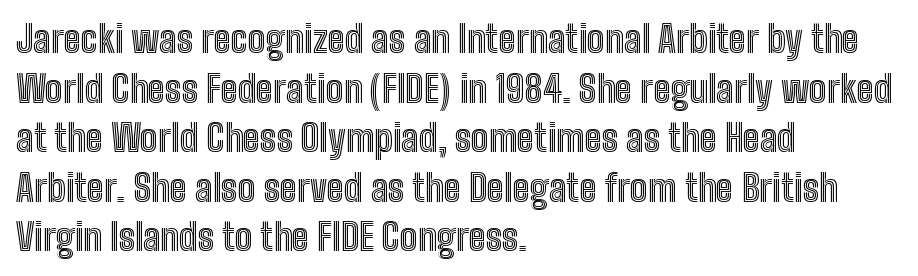
{"italic": "no", "width": "condensed", "x_height": "medium", "monospaced": "no", "underline": "no", "align": "left", "line_spacing": "normal", "line_spacing_ratio": 1.34, "letter_spacing": "normal", "letter_spacing_em": 0.0, "glyph_px": 37}
